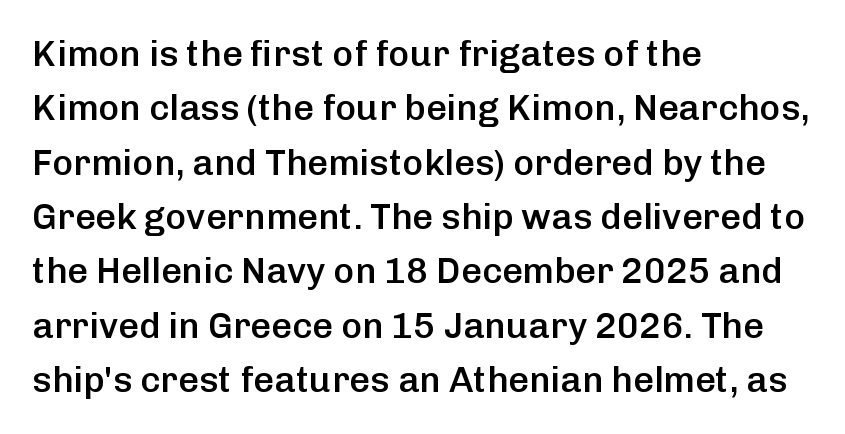
The image shows 36 px semibold sans-serif type, upright; set left-aligned, normal line spacing (1.51x), normal letter spacing, not underlined; low stroke contrast and a medium x-height.
